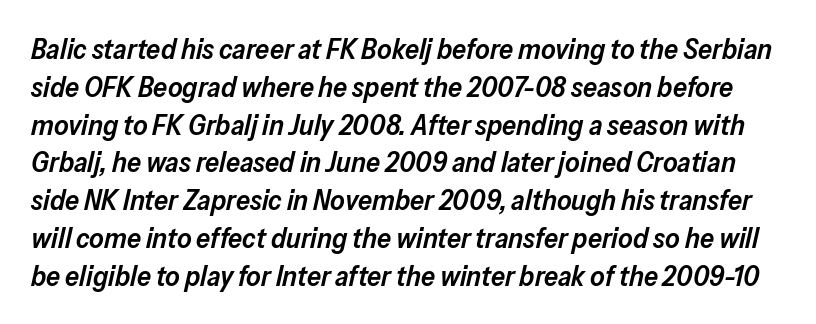
The image shows 28 px semibold type, italic (leaning right); set normal line spacing (1.35x), normal letter spacing, not underlined; low stroke contrast and a medium x-height.
